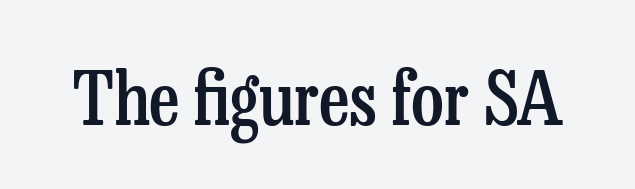
Q: Is the text bold? A: Semi-bold.
Q: Is the text italic (slanted)? A: No, it is upright.
Q: Is the typeface a serif or a sans-serif typeface? A: Serif.
Q: Is the text underlined? A: No.
Q: Is the spacing between letters normal or unusually wide? A: Normal.
Q: Width (condensed, normal, or wide)? A: Condensed.
Q: Stroke contrast? A: Low.
Q: x-height? A: Medium.
Q: Monospaced? A: No.
